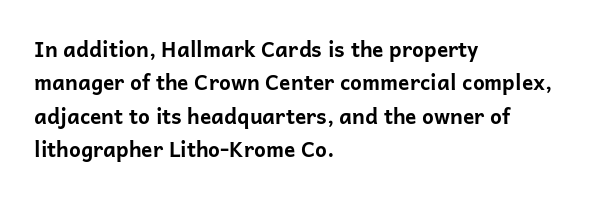
The image shows 21 px bold type, upright; set left-aligned, normal line spacing (1.59x), normal letter spacing, not underlined.
